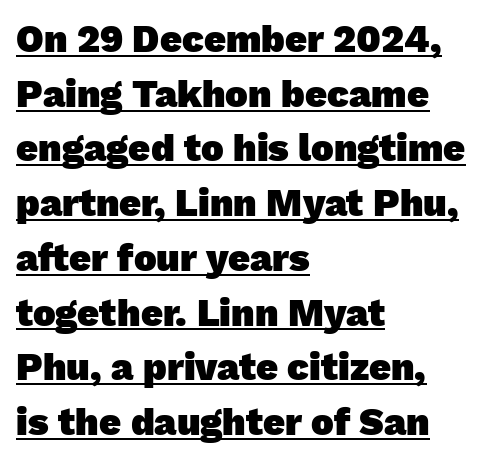
{"serif": "no", "bold": "yes", "weight": "heavy", "width": "normal", "stroke_contrast": "low", "x_height": "medium", "monospaced": "no", "underline": "yes", "align": "left", "line_spacing": "normal", "line_spacing_ratio": 1.44, "letter_spacing": "normal", "letter_spacing_em": 0.0, "glyph_px": 38}
